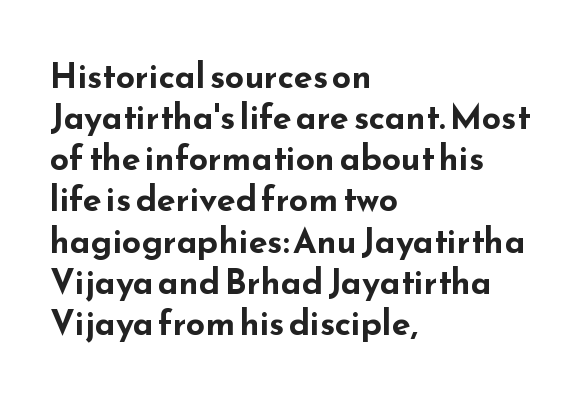
A full-strength bold gives these letters their thick strokes. The typeface chosen for these lines omits serifs. The horizontal fit of the characters is conventional and even. Lines of text with bare space underneath. Vertical strokes here are truly vertical.
